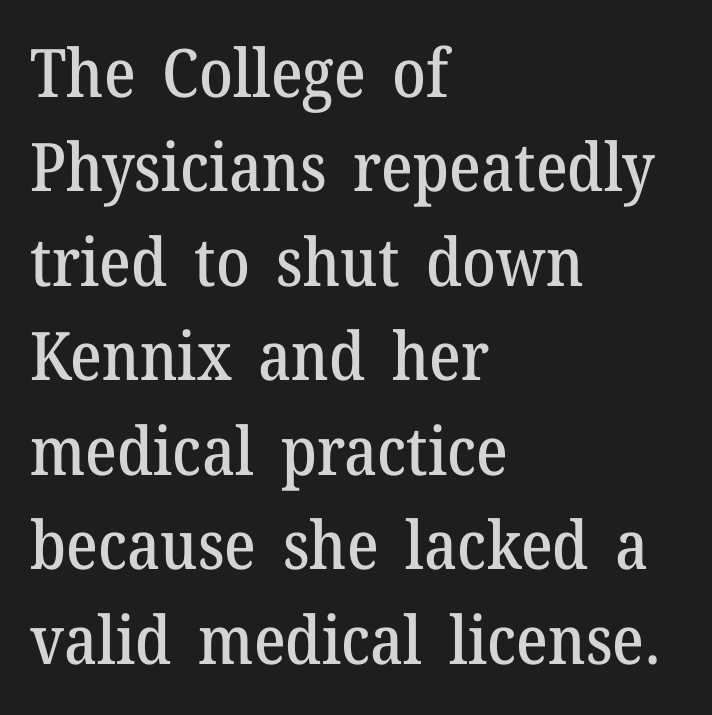
Type without underlining. Character widths vary here, with narrow letters taking less room than wide ones. The rendering keeps characters at their native spacing. Horizontal bands of white between lines are of average thickness. Rendered with straight, roman letterforms. The typeface chosen for these lines features serifs.
